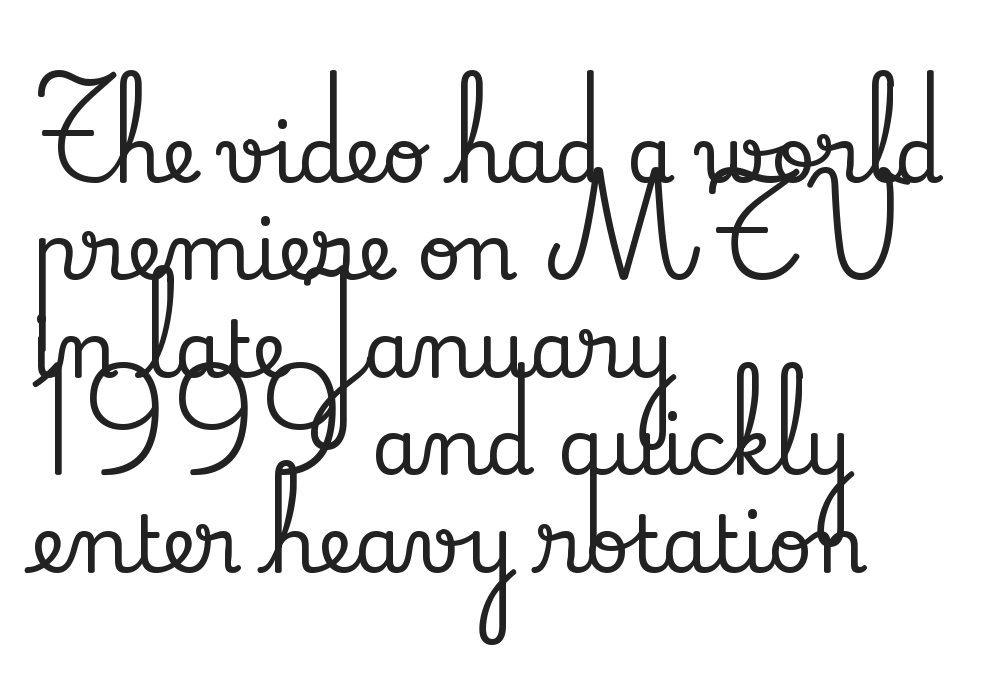
The font family rendered here belongs to the serif group. The block of text has a typical density, with ordinary space between rows. The font's upright variant was chosen for this text. If you drew a ruler down the left edge, every line would touch it. You could not count columns in this text — the font is proportionally spaced.
